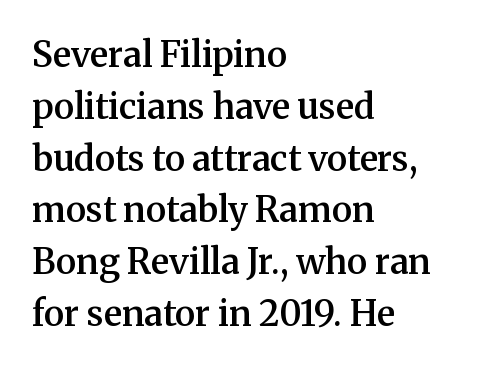
Students, this is semibold: more ink than regular, less than bold. Each word holds together tightly as a unit, with standard inter-letter gaps. What's the leading like? Ordinary, nothing unusual. Every stem runs plumb, perpendicular to the baseline.
